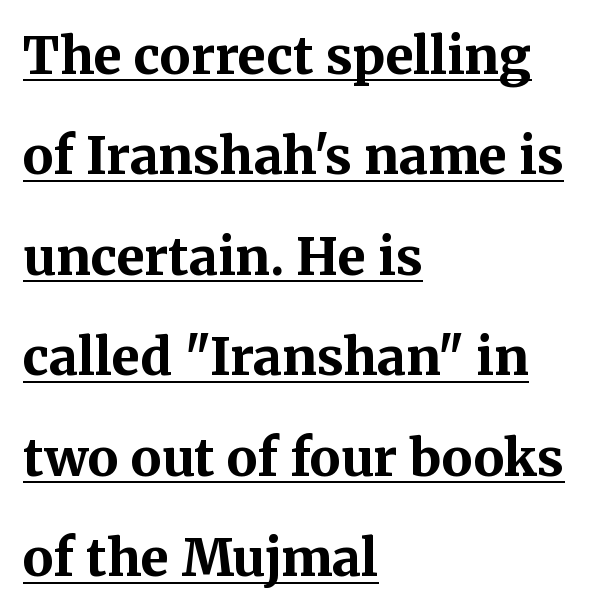
{"serif": "yes", "italic": "no", "bold": "yes", "weight": "bold", "width": "normal", "stroke_contrast": "medium", "x_height": "medium", "monospaced": "no", "underline": "yes", "align": "left", "line_spacing": "loose", "line_spacing_ratio": 1.97, "letter_spacing": "normal", "letter_spacing_em": 0.0, "glyph_px": 51}
